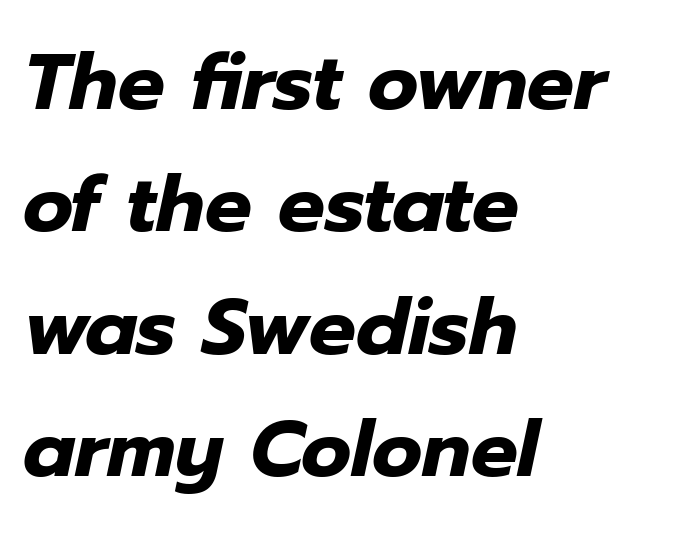
Thick stems and heavy bowls — unmistakably bold. The passage shown is typed in a proportional face where columns would drift. A classic flush-left, rag-right setting is used for this passage. Quick note: italic.
